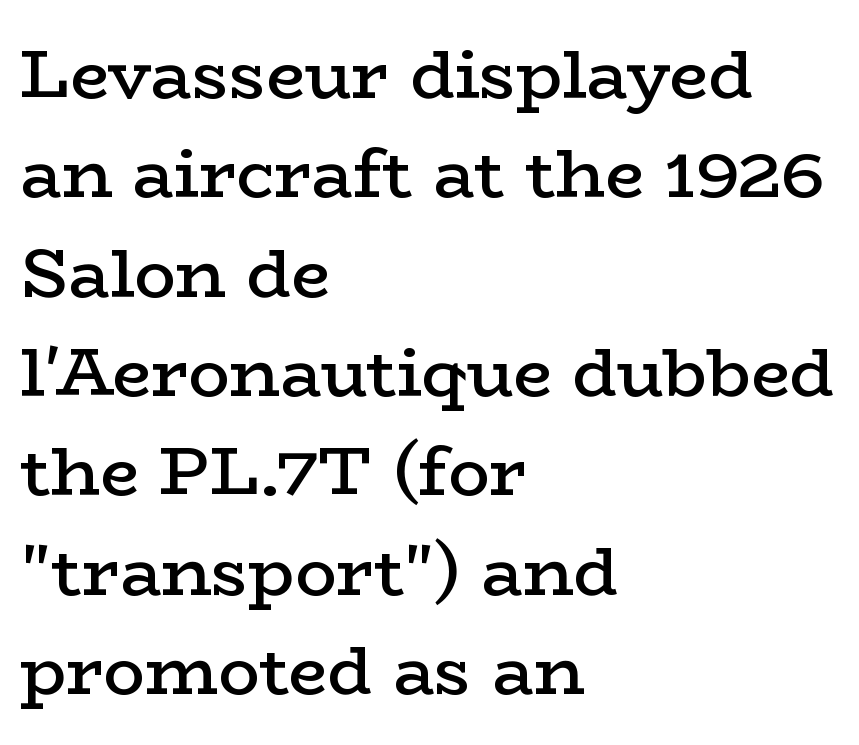
Q: Is the text bold? A: Semi-bold.
Q: Is the text italic (slanted)? A: No, it is upright.
Q: Is the typeface a serif or a sans-serif typeface? A: Serif.
Q: Is the text underlined? A: No.
Q: How is the paragraph aligned? A: Left-aligned.
Q: Is the spacing between letters normal or unusually wide? A: Normal.
Q: Is the spacing between lines tight, normal or loose? A: Normal.
Q: Width (condensed, normal, or wide)? A: Wide.
Q: Stroke contrast? A: Low.
Q: x-height? A: Medium.
Q: Monospaced? A: No.
